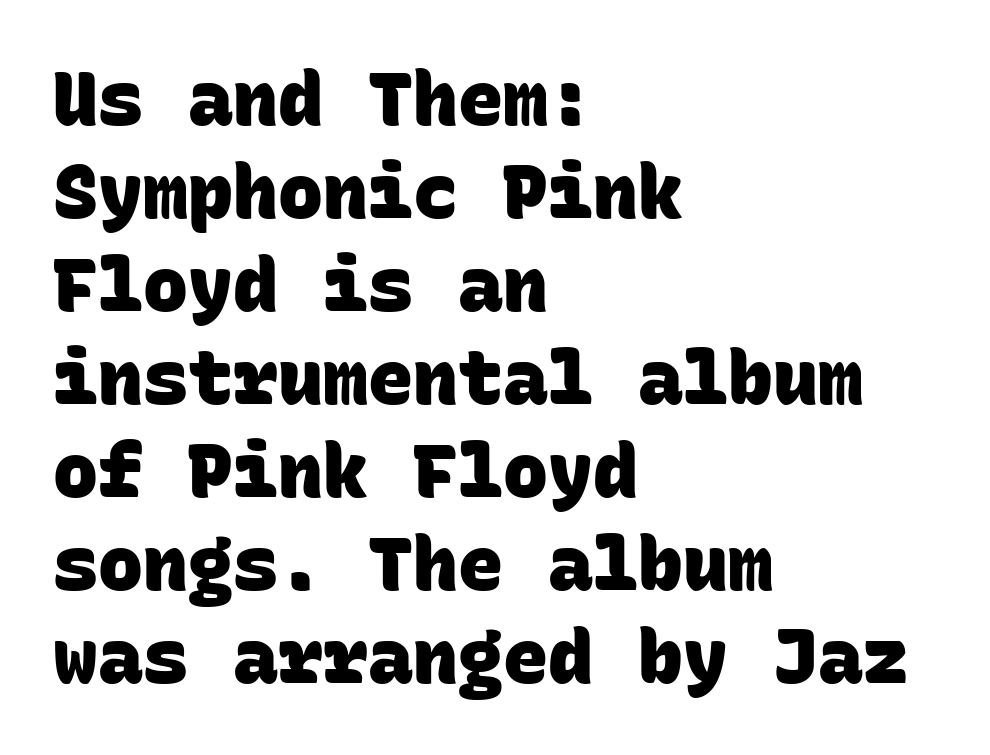
Line beginnings align vertically; line endings do not. What weight is shown? A full bold with thick strokes. The glyphs are unaccompanied by any horizontal stroke below them. In terms of letterform style, serifs are entirely absent.
